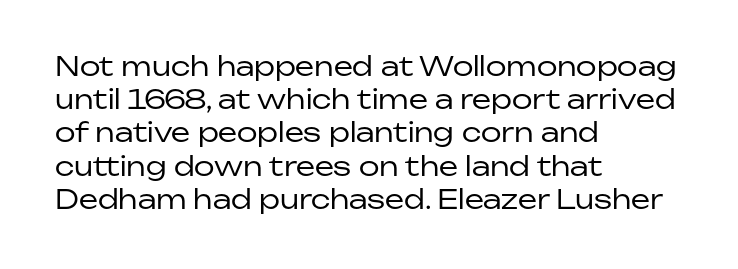
The zone under the glyphs is completely vacant. The passage is arranged the way most books set body copy — flush left. The type sits square on the baseline with zero lean. Weight: in the light-to-regular range. In terms of letterspacing, this is plain default setting.
